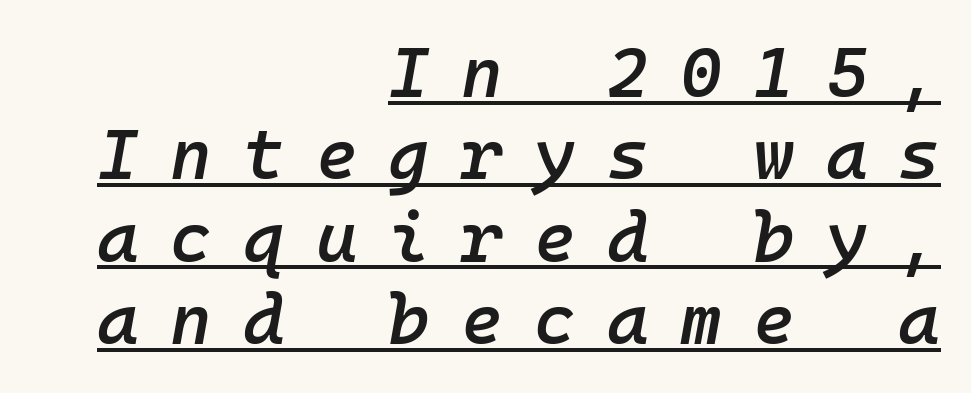
{"italic": "yes", "lean": "right", "slant_degrees": 10, "bold": "semi", "weight": "semibold", "width": "normal", "stroke_contrast": "low", "x_height": "medium", "monospaced": "yes", "underline": "yes", "align": "right", "line_spacing_ratio": 1.16, "letter_spacing": "wide", "letter_spacing_em": 0.44, "glyph_px": 71}
